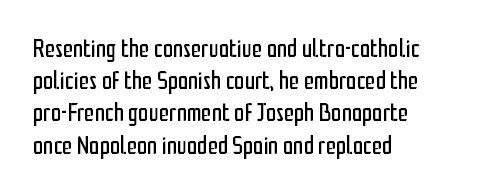
No letter is thick-stroked: the sample isn't bold. The lettering stays uniformly vertical, giving the passage a roman look. This sample uses plain, unmodified letter spacing. These lines stack with their left ends in a neat column. The gap between lines stays unmarked.
